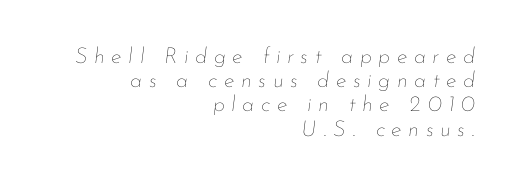
Look at the tracking — it's clearly loosened, letters drifting apart. A typesetter would call this leading minimal, almost set solid. The glyphs are unaccompanied by any horizontal stroke below them. On a weight scale, this lands at 450 or below. When letters slant like this, we call the style italic. All the whitespace from short lines collects on the left.
